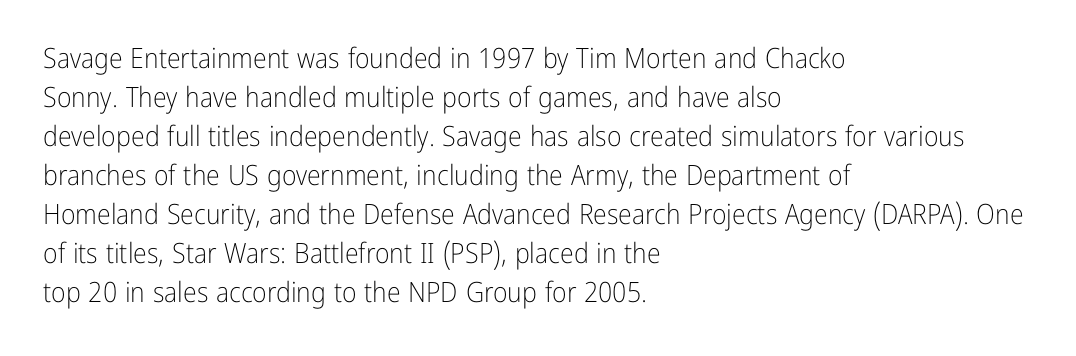
Q: Is the text bold? A: No.
Q: Is the text italic (slanted)? A: No, it is upright.
Q: Is the typeface a serif or a sans-serif typeface? A: Sans-serif.
Q: Is the text underlined? A: No.
Q: How is the paragraph aligned? A: Left-aligned.
Q: Is the spacing between letters normal or unusually wide? A: Normal.
Q: Is the spacing between lines tight, normal or loose? A: Normal.
Q: Width (condensed, normal, or wide)? A: Condensed.
Q: Stroke contrast? A: Low.
Q: x-height? A: Medium.
Q: Monospaced? A: No.
